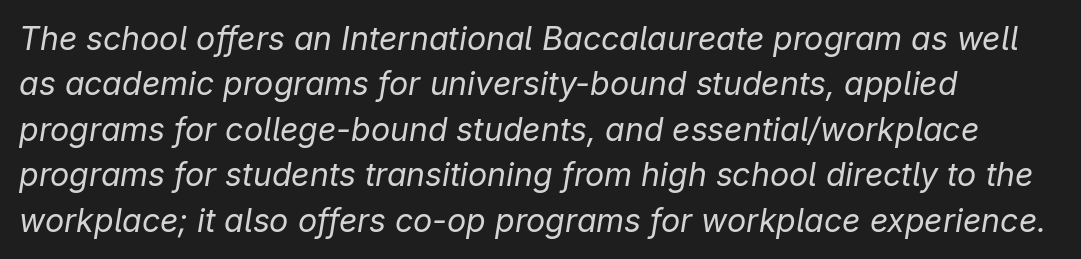
{"italic": "yes", "lean": "right", "slant_degrees": 9, "bold": "no", "weight": "regular", "width": "normal", "stroke_contrast": "low", "x_height": "medium", "monospaced": "no", "underline": "no", "align": "left", "line_spacing": "normal", "line_spacing_ratio": 1.42, "letter_spacing": "normal", "letter_spacing_em": 0.0, "glyph_px": 32}
